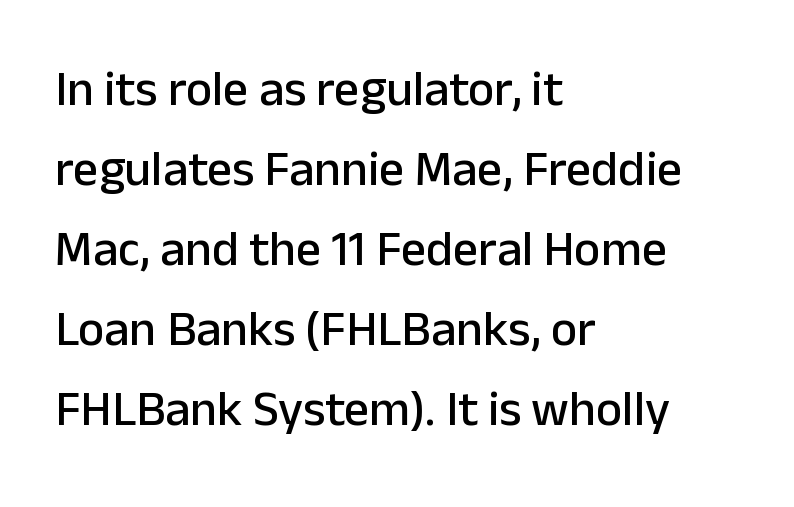
{"serif": "no", "italic": "no", "width": "normal", "stroke_contrast": "low", "x_height": "medium", "monospaced": "no", "underline": "no", "align": "left", "line_spacing": "normal", "line_spacing_ratio": 1.6, "letter_spacing": "normal", "letter_spacing_em": 0.0, "glyph_px": 50}
